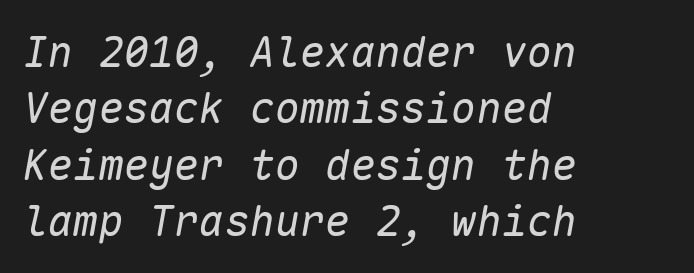
The face used here has a pronounced slope to its letters. The face used here is rendered with its standard letterfit. Vertically, the passage feels balanced, rows spaced as you'd expect. A light-to-regular cut is what we see here. Note the uniform advance width — an 'i' takes as much space as an 'm'. The rag falls on the right side of this text block.
